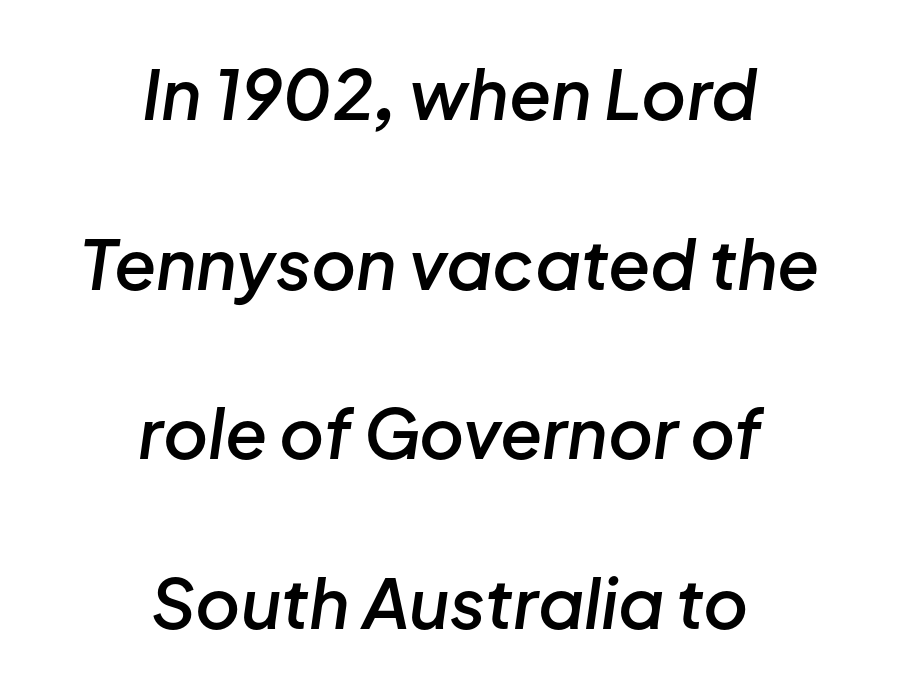
The rendering uses natural spacing where letterforms have individual widths. What weight is shown? A semibold, between regular and bold. Is the letter spacing exaggerated? No — it looks like the ordinary default. These lines stack symmetrically, like a column narrowing and widening about its center. Lines of text with bare space underneath.
